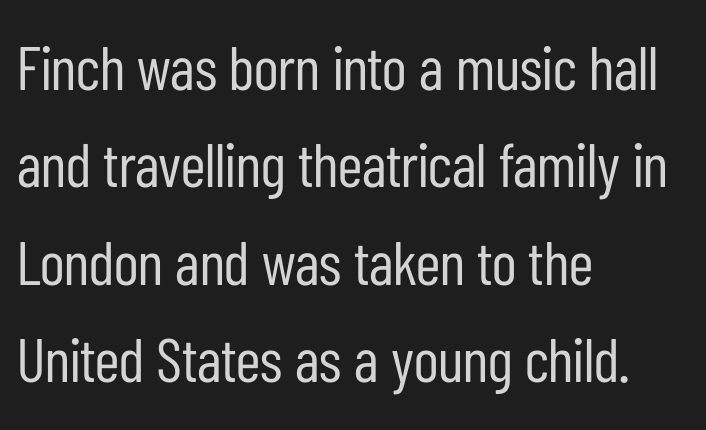
The image shows 62 px regular-weight, condensed sans-serif type, upright; set left-aligned, normal line spacing (1.57x), normal letter spacing, not underlined; low stroke contrast and a medium x-height.
